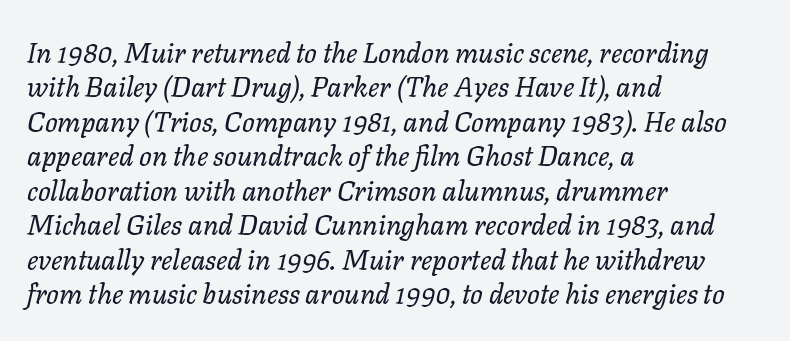
Slant detected: the letters are inclined. In CSS terms this would be text-align: left. This reads as an unemphasized weight, regular at the heaviest. Check the space under the baseline: it is left empty.
